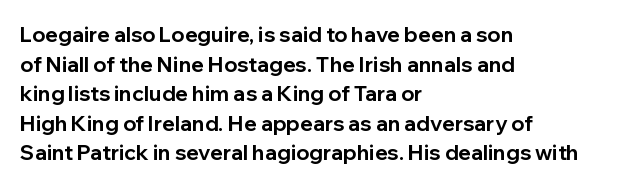
The vertical gap from one line to the next is medium. Beneath every word, the page is bare. Nothing unusual about the tracking: characters are spaced as the font intends. Its strokes are broad and dark, the hallmark of bold type. This sample uses an upright cut, with every glyph sitting square on the baseline. If you drew a ruler down the left edge, every line would touch it.
